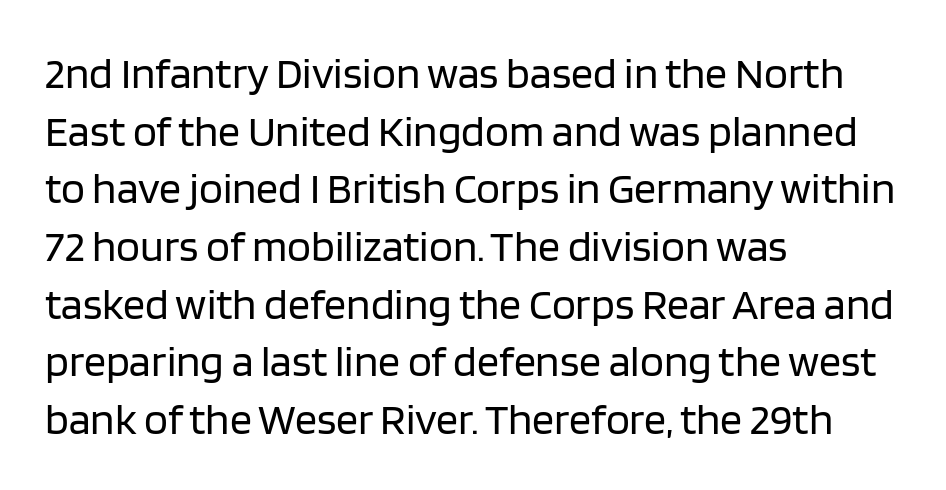
Q: Is the text bold? A: No.
Q: Is the text italic (slanted)? A: No, it is upright.
Q: Is the typeface a serif or a sans-serif typeface? A: Sans-serif.
Q: Is the text underlined? A: No.
Q: How is the paragraph aligned? A: Left-aligned.
Q: Is the spacing between letters normal or unusually wide? A: Normal.
Q: Is the spacing between lines tight, normal or loose? A: Normal.
Q: Width (condensed, normal, or wide)? A: Normal.
Q: Stroke contrast? A: Low.
Q: x-height? A: Large.
Q: Monospaced? A: No.
